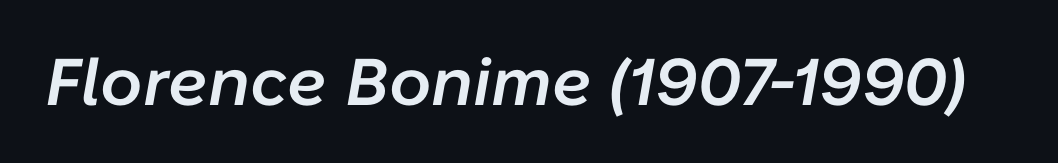
The image shows 66 px semibold type, italic (leaning right); set normal letter spacing, not underlined; low stroke contrast and a medium x-height.
